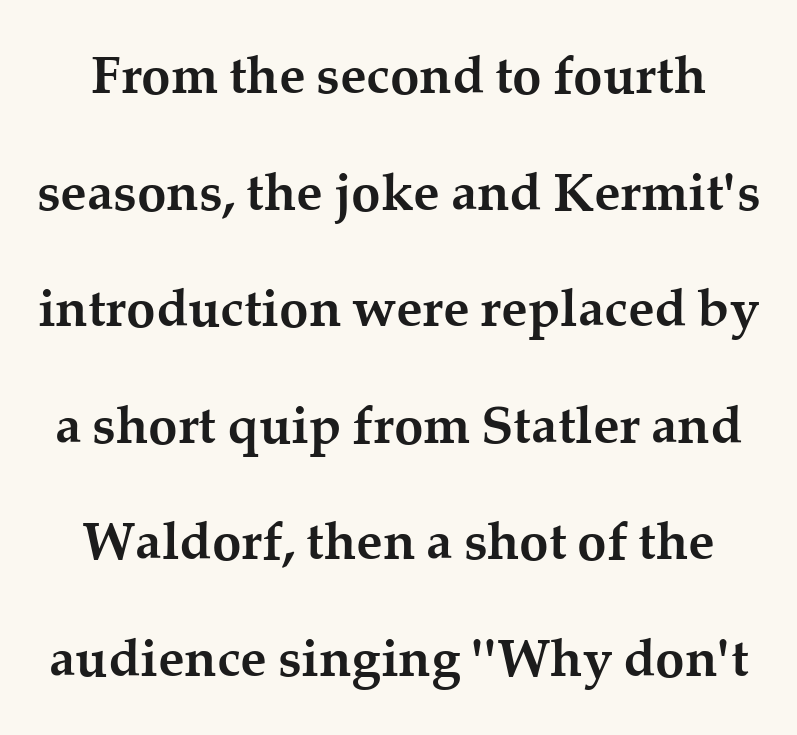
{"serif": "yes", "italic": "no", "bold": "yes", "weight": "semibold", "width": "normal", "stroke_contrast": "medium", "x_height": "medium", "monospaced": "no", "underline": "no", "line_spacing": "loose", "line_spacing_ratio": 2.2, "letter_spacing": "normal", "letter_spacing_em": 0.0, "glyph_px": 53}
